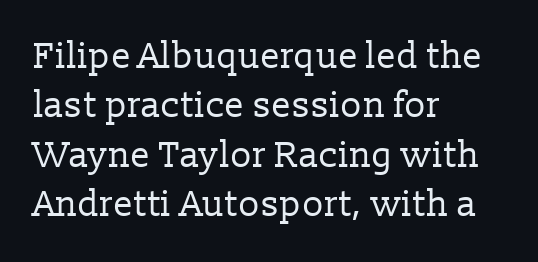
Quick note: interline space is typical. Check the space under the baseline: it is left empty. Nothing heavy about these letters — not bold at all. Does the lettering tilt? It doesn't — this is upright. Line starts are locked; line ends wander. Little horizontal feet cap the strokes, marking this as serif type.
